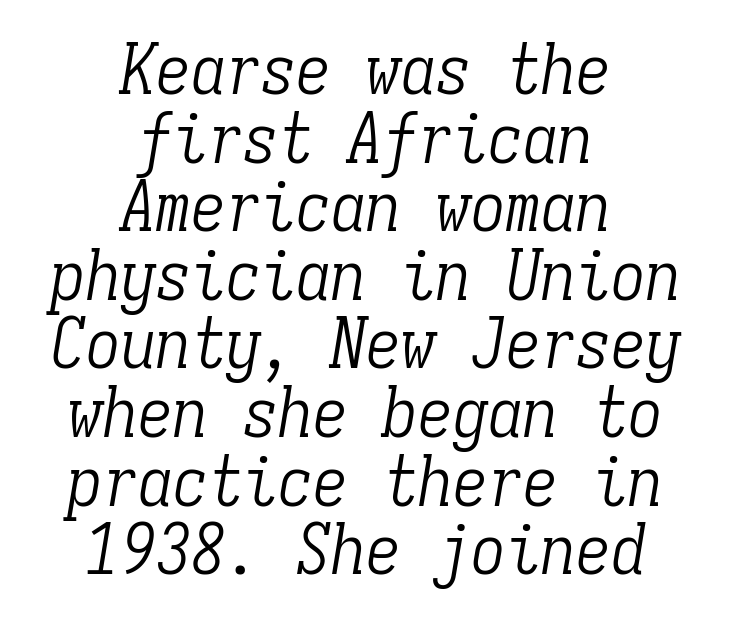
Inter-character spacing is left at the font's built-in metrics. Unmarked baselines from the first word to the last. Tightly led — the rows are bunched. Is this a fixed-width face? Yes — each glyph sits in an identical cell. Designer's note — italics engaged.
